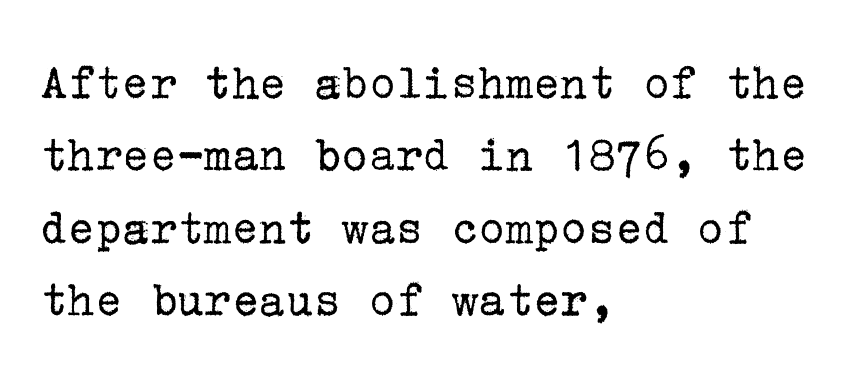
{"serif": "yes", "italic": "no", "bold": "no", "weight": "regular", "width": "normal", "stroke_contrast": "low", "x_height": "medium", "underline": "no", "align": "left", "line_spacing": "normal", "line_spacing_ratio": 1.42, "letter_spacing": "normal", "letter_spacing_em": 0.0, "glyph_px": 51}
